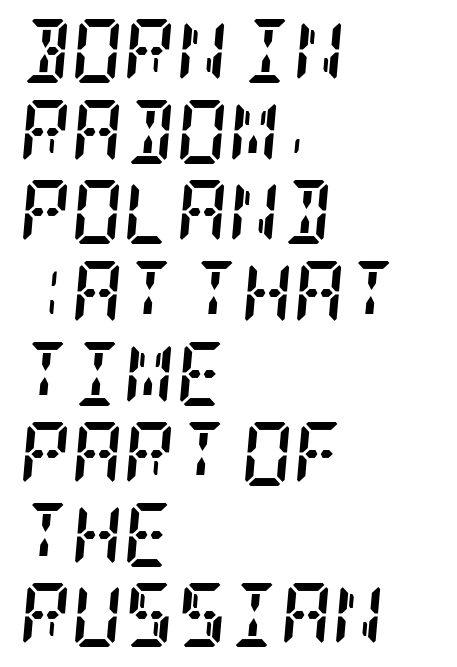
The letters sit at their default tracking, neither squeezed nor spread. Characters are canted at an angle relative to the baseline's perpendicular. Has an underline been added? It has not. Caption: bold face, heavy strokes. All the whitespace from short lines collects on the right. The passage shown stacks its lines at a standard gap.
